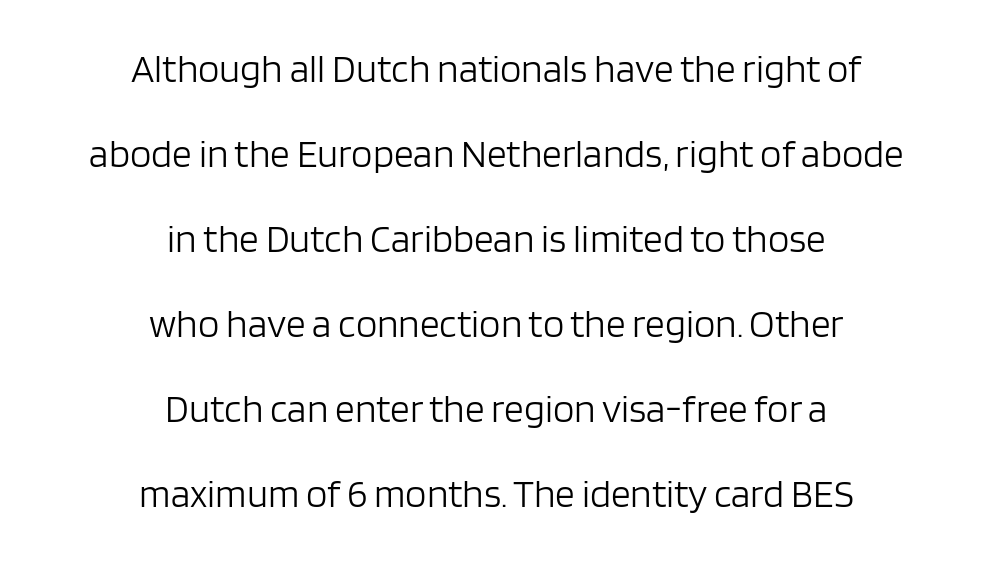
{"serif": "no", "italic": "no", "bold": "no", "weight": "light", "width": "normal", "stroke_contrast": "low", "x_height": "large", "monospaced": "no", "underline": "no", "align": "center", "line_spacing": "loose", "line_spacing_ratio": 2.18, "letter_spacing": "normal", "letter_spacing_em": 0.0, "glyph_px": 39}
